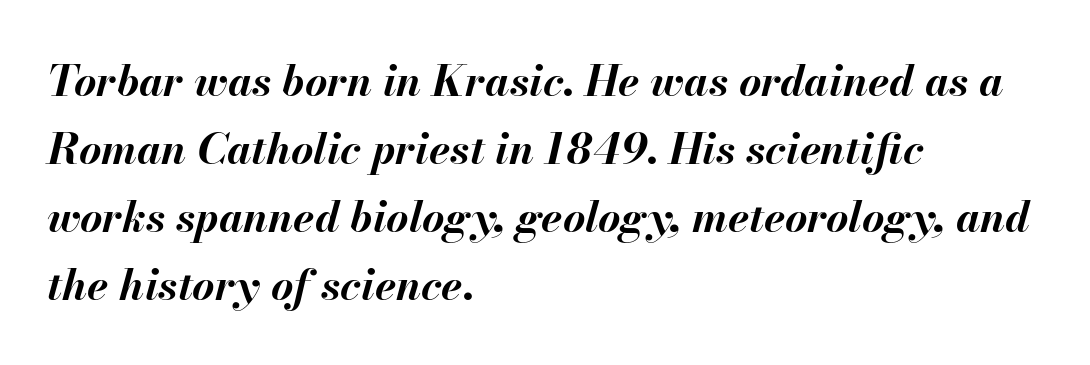
The image shows 43 px bold type, italic (leaning right); set left-aligned, normal line spacing (1.58x), normal letter spacing, not underlined; medium stroke contrast and a small x-height.
